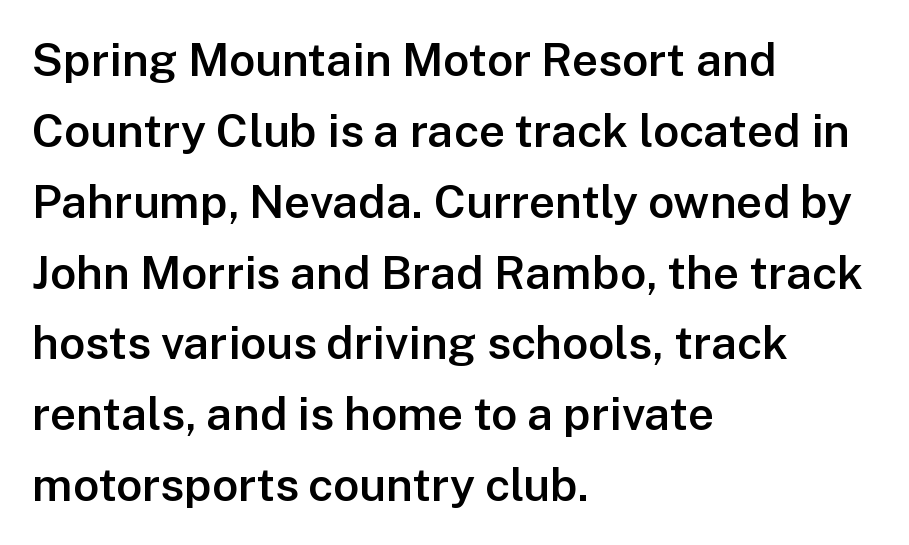
The image shows 46 px semibold sans-serif type, upright; set left-aligned, normal line spacing (1.54x), normal letter spacing, not underlined; low stroke contrast and a medium x-height.
